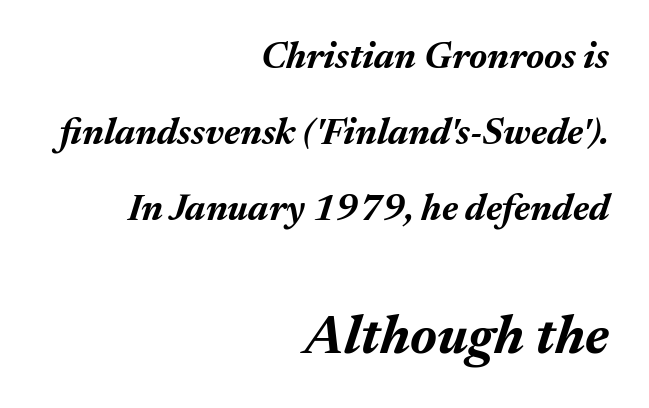
{"italic": "yes", "lean": "right", "slant_degrees": 17, "bold": "yes", "weight": "bold", "width": "normal", "stroke_contrast": "medium", "x_height": "medium", "monospaced": "no", "underline": "no", "align": "right", "line_spacing": "loose", "line_spacing_ratio": 2.05, "letter_spacing": "normal", "letter_spacing_em": 0.0, "larger_block": "second", "size_ratio": 1.49, "glyph_px": 55}
